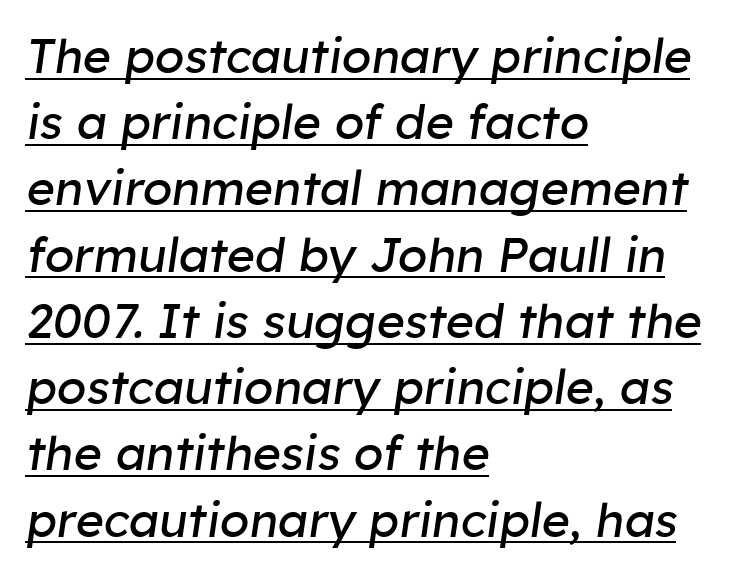
{"italic": "yes", "lean": "right", "slant_degrees": 8, "bold": "no", "weight": "regular", "width": "normal", "stroke_contrast": "low", "x_height": "medium", "monospaced": "no", "underline": "yes", "align": "left", "line_spacing": "normal", "line_spacing_ratio": 1.38, "letter_spacing": "normal", "letter_spacing_em": 0.0, "glyph_px": 48}
